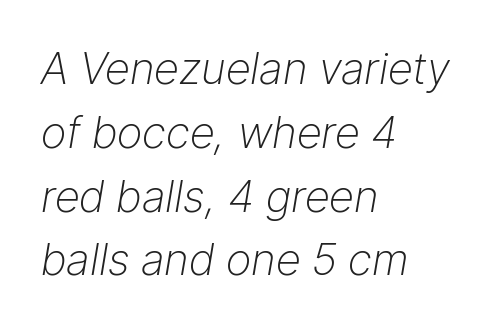
Whoever set this chose a conventional vertical rhythm. The rendering applies a slant to the glyphs. There is no visible air inserted between adjacent glyphs. Counters stay open thanks to moderate or lighter strokes.
